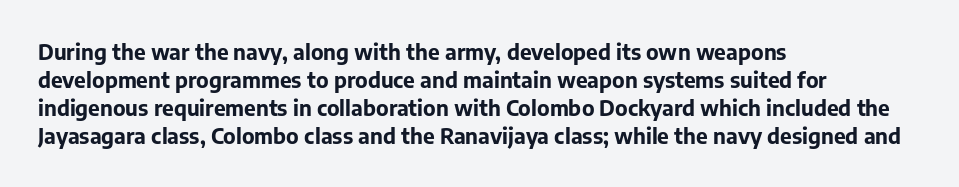
Style check: upright. Reading down the block, your eye returns to a fixed left position each line. This rendering leaves character spacing at its baseline value. Check under the words: just untouched page.
